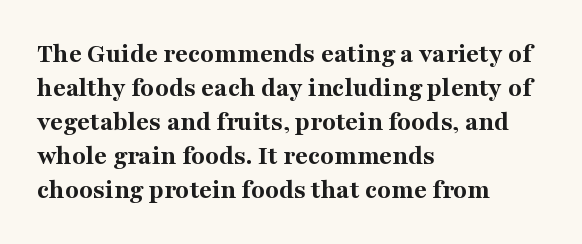
Q: Is the text bold? A: Yes.
Q: Is the text italic (slanted)? A: No, it is upright.
Q: Is the typeface a serif or a sans-serif typeface? A: Serif.
Q: Is the text underlined? A: No.
Q: How is the paragraph aligned? A: Left-aligned.
Q: Is the spacing between letters normal or unusually wide? A: Normal.
Q: Width (condensed, normal, or wide)? A: Normal.
Q: Stroke contrast? A: Medium.
Q: x-height? A: Medium.
Q: Monospaced? A: No.
